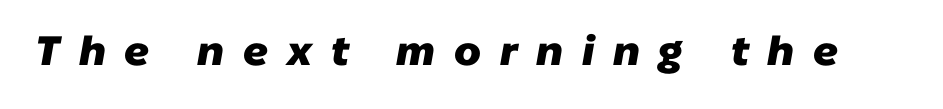
The rendering uses natural spacing where letterforms have individual widths. These lines carry a lot of weight — the face is fully bold. This is sans-serif lettering, the kind often seen on screens and signage. Caption: expanded tracking, letters set apart. Rule under the text: the space is simply empty.
